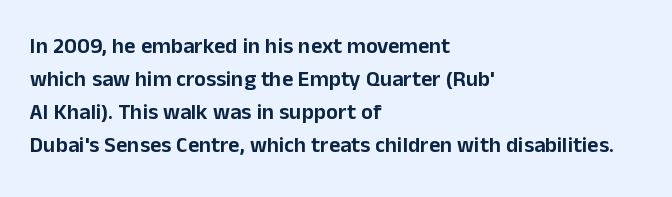
Q: Is the text italic (slanted)? A: No, it is upright.
Q: Is the text underlined? A: No.
Q: How is the paragraph aligned? A: Left-aligned.
Q: Is the spacing between letters normal or unusually wide? A: Normal.
Q: Is the spacing between lines tight, normal or loose? A: Normal.
